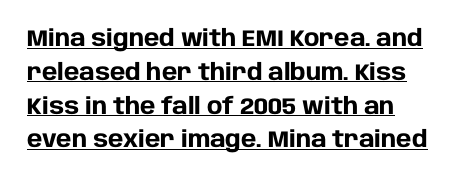
{"italic": "no", "bold": "yes", "underline": "yes", "line_spacing": "normal", "line_spacing_ratio": 1.47, "letter_spacing": "normal", "letter_spacing_em": 0.0, "glyph_px": 23}
